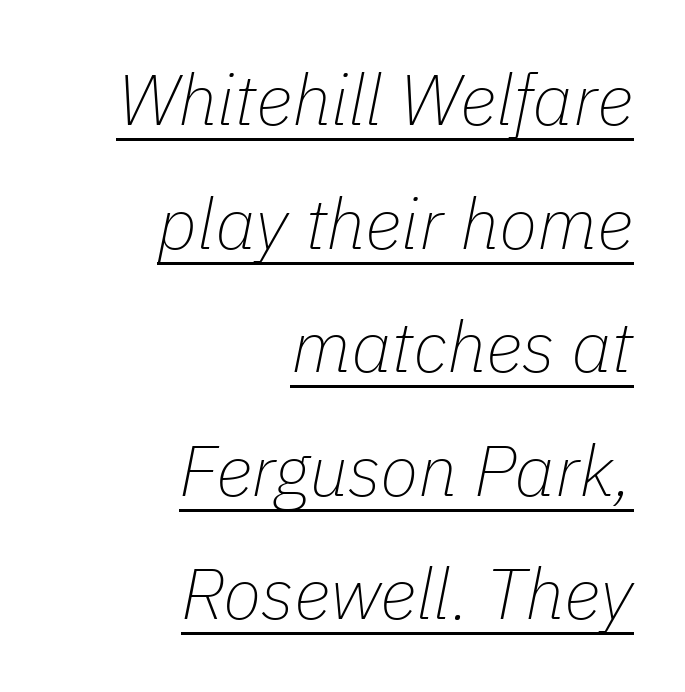
The image shows 71 px thin type, italic (leaning right); set right-aligned, line spacing 1.74x, normal letter spacing, underlined; low stroke contrast and a medium x-height.
